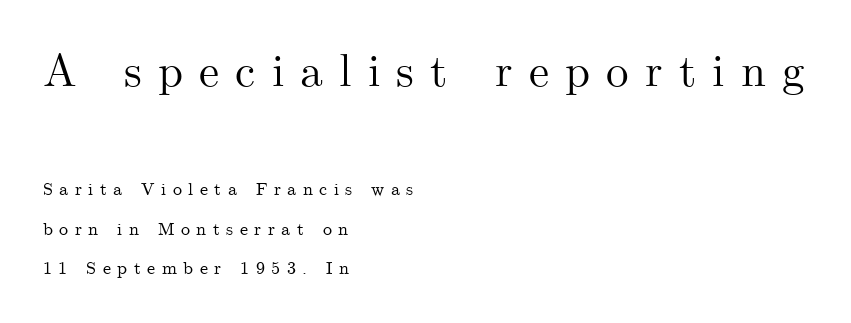
The string is rendered with underlining switched off. Words appear elongated and porous because spacing is wide. The rendering uses natural spacing where letterforms have individual widths. The composition opens big and finishes small. Line starts are locked; line ends wander. The specimen reads as upright at a glance.
